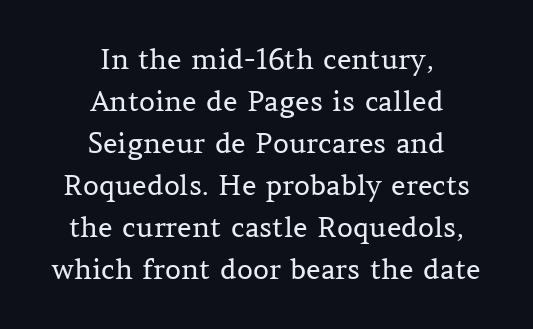
Q: Is the text bold? A: No.
Q: Is the text italic (slanted)? A: No, it is upright.
Q: Is the typeface a serif or a sans-serif typeface? A: Serif.
Q: Is the text underlined? A: No.
Q: How is the paragraph aligned? A: Centered.
Q: Is the spacing between letters normal or unusually wide? A: Normal.
Q: Is the spacing between lines tight, normal or loose? A: Normal.
Q: Width (condensed, normal, or wide)? A: Normal.
Q: Stroke contrast? A: Medium.
Q: x-height? A: Medium.
Q: Monospaced? A: No.
